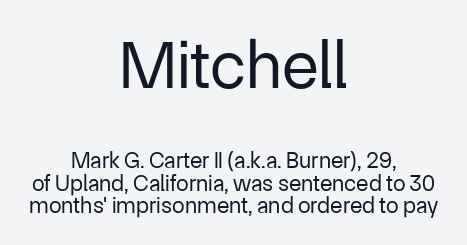
Q: Is the text bold? A: No.
Q: Is the text italic (slanted)? A: No, it is upright.
Q: Is the typeface a serif or a sans-serif typeface? A: Sans-serif.
Q: Is the text underlined? A: No.
Q: How is the paragraph aligned? A: Centered.
Q: Is the spacing between letters normal or unusually wide? A: Normal.
Q: Is the spacing between lines tight, normal or loose? A: Tight.
Q: Which block of text is set in a larger size, the first (top) or the second (bottom)? A: The first (top) one.
Q: Width (condensed, normal, or wide)? A: Normal.
Q: Stroke contrast? A: Low.
Q: x-height? A: Medium.
Q: Monospaced? A: No.
